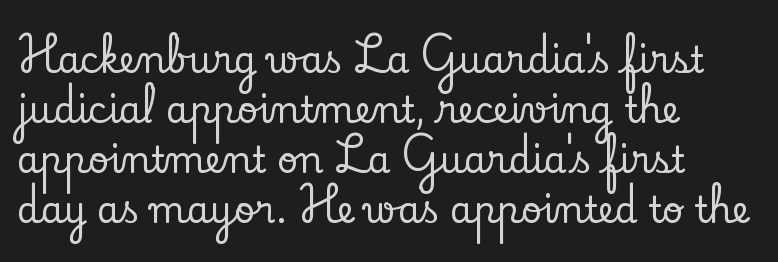
Q: Is the text italic (slanted)? A: No, it is upright.
Q: Is the typeface a serif or a sans-serif typeface? A: Serif.
Q: Is the text underlined? A: No.
Q: How is the paragraph aligned? A: Left-aligned.
Q: Is the spacing between letters normal or unusually wide? A: Normal.
Q: Is the spacing between lines tight, normal or loose? A: Normal.
Q: Width (condensed, normal, or wide)? A: Normal.
Q: Stroke contrast? A: Low.
Q: x-height? A: Small.
Q: Monospaced? A: No.
